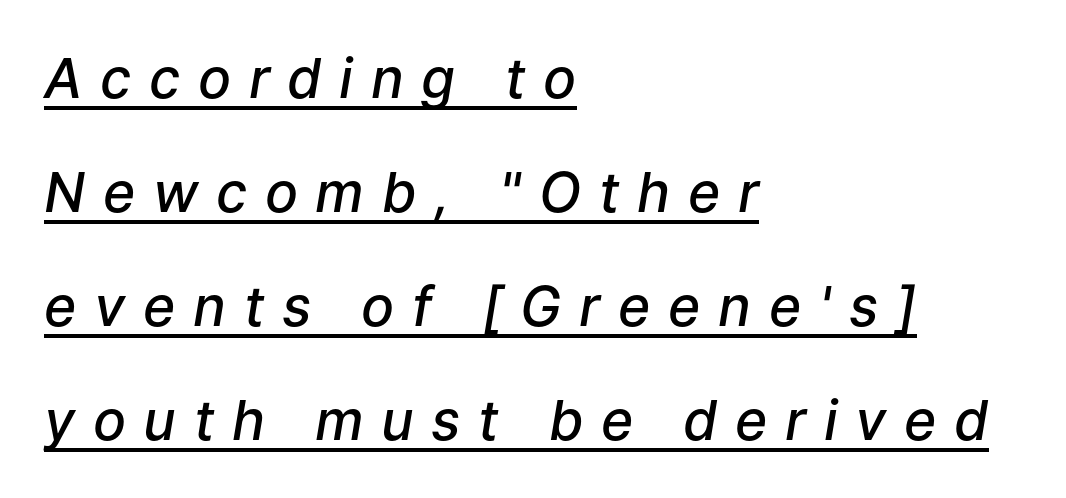
{"italic": "yes", "lean": "right", "slant_degrees": 9, "bold": "semi", "weight": "semibold", "width": "normal", "stroke_contrast": "low", "x_height": "medium", "monospaced": "no", "underline": "yes", "align": "left", "line_spacing": "loose", "line_spacing_ratio": 2.07, "letter_spacing": "wide", "letter_spacing_em": 0.32, "glyph_px": 55}
